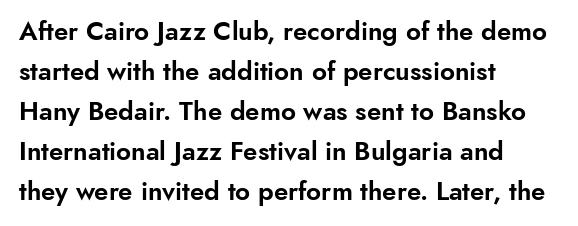
{"italic": "no", "underline": "no", "align": "left", "line_spacing": "normal", "line_spacing_ratio": 1.54, "letter_spacing": "normal", "letter_spacing_em": 0.0, "glyph_px": 26}
